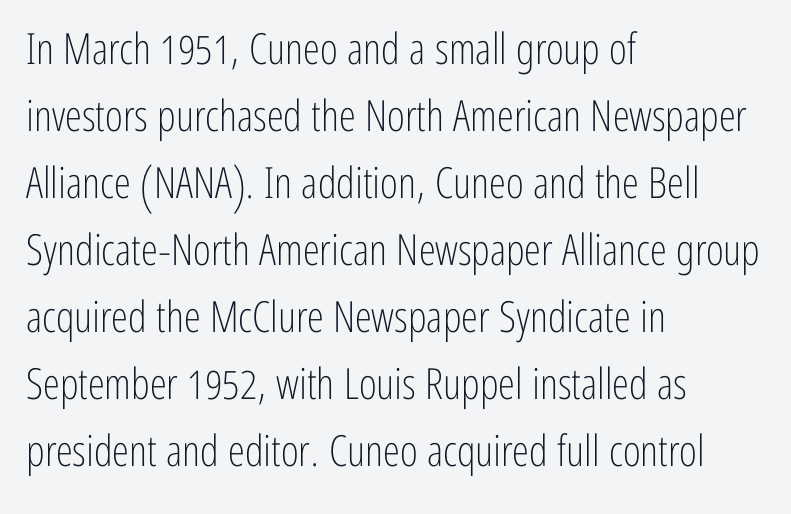
Q: Is the text bold? A: No.
Q: Is the text italic (slanted)? A: No, it is upright.
Q: Is the typeface a serif or a sans-serif typeface? A: Sans-serif.
Q: Is the text underlined? A: No.
Q: How is the paragraph aligned? A: Left-aligned.
Q: Is the spacing between letters normal or unusually wide? A: Normal.
Q: Is the spacing between lines tight, normal or loose? A: Normal.
Q: Width (condensed, normal, or wide)? A: Condensed.
Q: Stroke contrast? A: Low.
Q: x-height? A: Medium.
Q: Monospaced? A: No.
